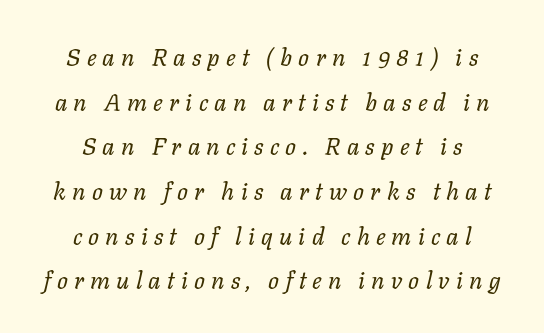
Italic: yes, the glyphs are oblique. The face looks like a standard text weight, possibly lighter. Centered paragraph, ragged on both sides. The passage shown is not underscored anywhere. The face used here is rendered with a markedly widened letterfit.
